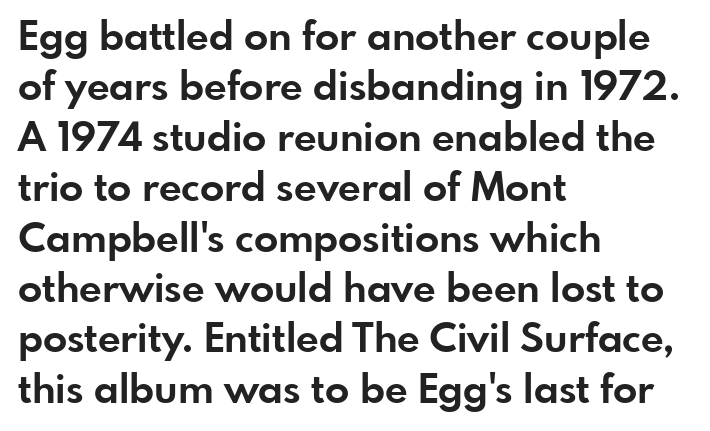
The font's upright variant was chosen for this text. In terms of weight, the rendering is a true, heavy bold. Looks like regular typesetting: each glyph gets only the width it needs. Short and long lines alike share a common starting point at left. Underline: absent. The passage shown stacks its lines at a standard gap.
